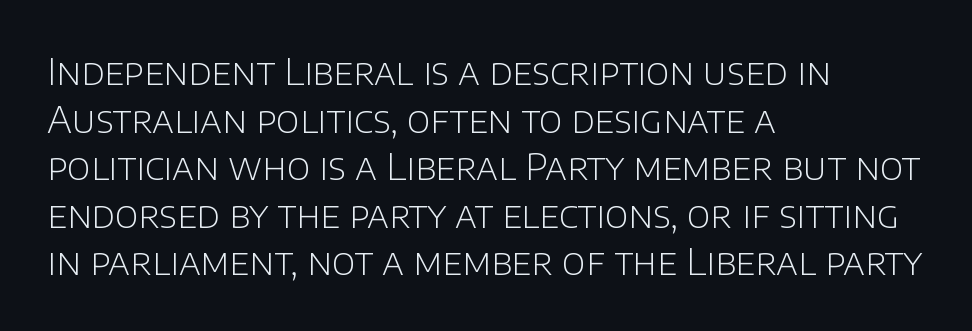
{"serif": "no", "italic": "no", "bold": "no", "weight": "light", "width": "normal", "stroke_contrast": "low", "x_height": "large", "monospaced": "no", "underline": "no", "align": "left", "line_spacing": "normal", "line_spacing_ratio": 1.32, "letter_spacing": "normal", "letter_spacing_em": 0.0, "glyph_px": 36}
